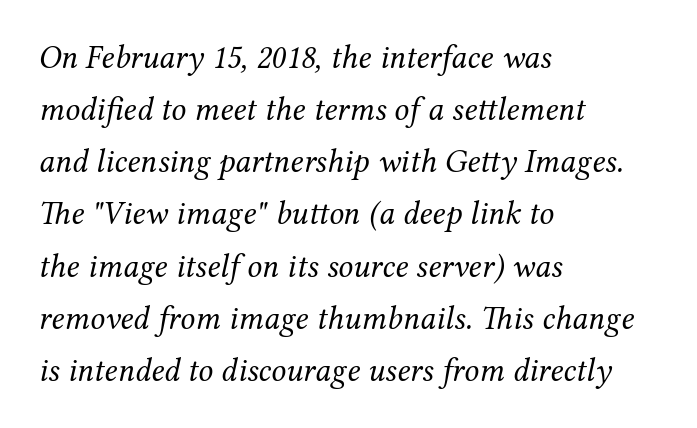
{"serif": "yes", "italic": "yes", "lean": "right", "slant_degrees": 12, "bold": "no", "weight": "regular", "width": "normal", "stroke_contrast": "medium", "x_height": "medium", "monospaced": "no", "underline": "no", "align": "left", "line_spacing": "normal", "line_spacing_ratio": 1.58, "letter_spacing": "normal", "letter_spacing_em": 0.0, "glyph_px": 33}
